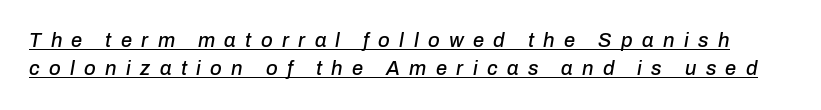
The rendering inserts visible extra space after every character. An italicized treatment has been applied to the whole sample. You can see a thin bar hugging the bottom of the glyphs. The vertical gap from one line to the next is medium.
